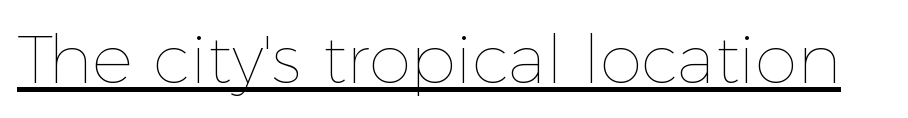
Q: Is the text bold? A: No.
Q: Is the text italic (slanted)? A: No, it is upright.
Q: Is the text underlined? A: Yes.
Q: Is the spacing between letters normal or unusually wide? A: Normal.
Q: Width (condensed, normal, or wide)? A: Normal.
Q: x-height? A: Medium.
Q: Monospaced? A: No.
